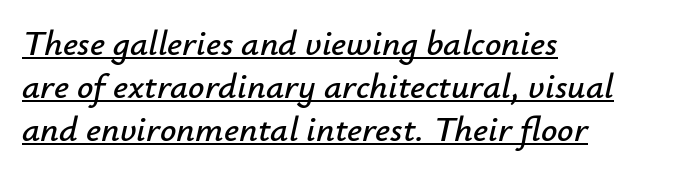
The image shows 36 px text type, italic (leaning right); set left-aligned, line spacing 1.19x, normal letter spacing, underlined; low stroke contrast and a small x-height.
